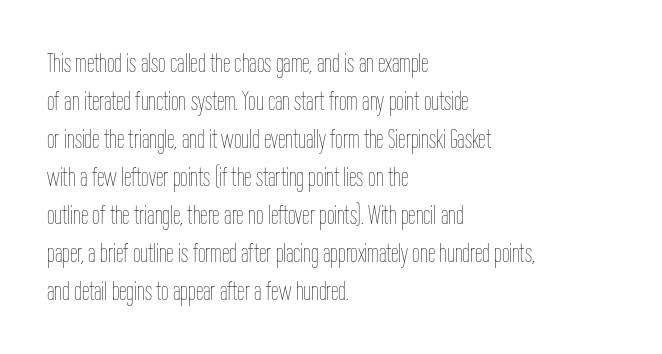
The designer left line spacing at the default. A classic flush-left, rag-right setting is used for this passage. The font sits on the lighter half of the weight spectrum, regular included. The letters stand straight up with perfectly vertical stems. No word sits above an underline.
